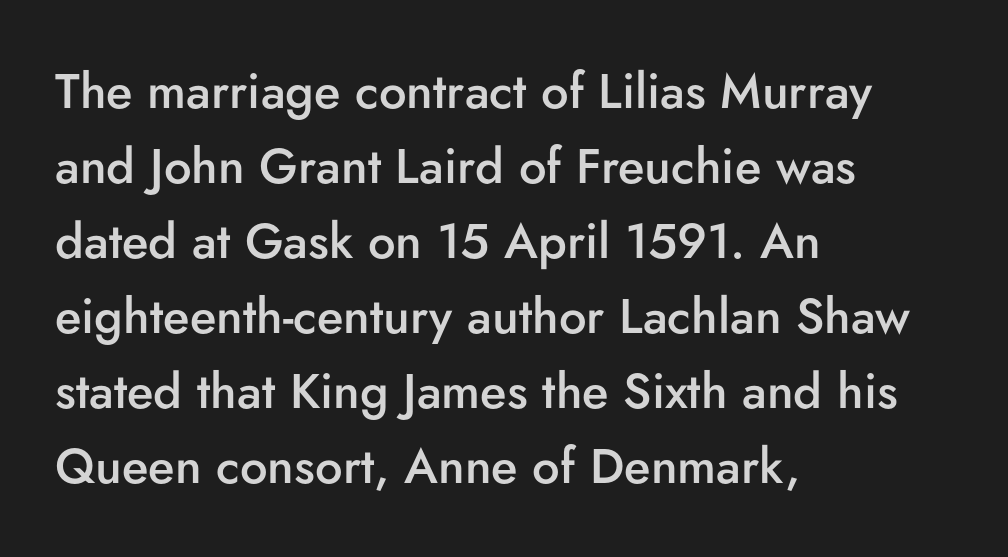
The image shows 49 px semibold sans-serif type, upright; set left-aligned, normal line spacing (1.53x), normal letter spacing, not underlined; low stroke contrast and a small x-height.
